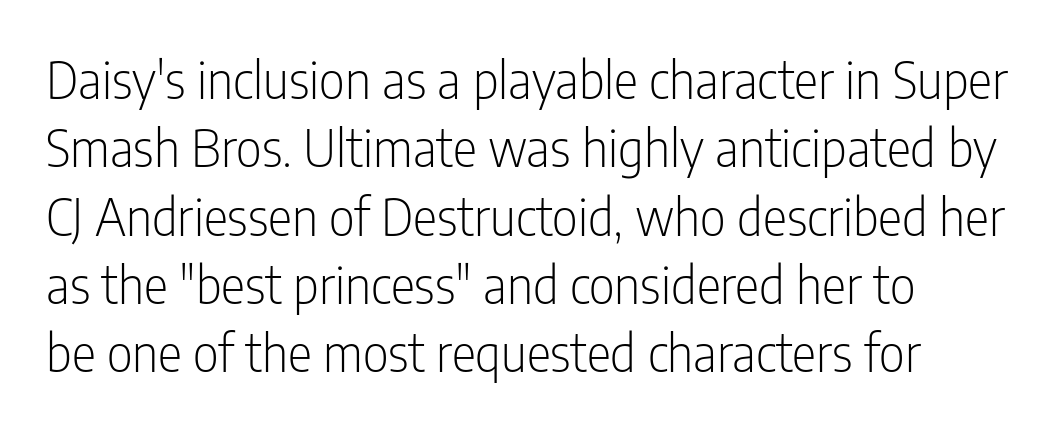
{"serif": "no", "italic": "no", "bold": "no", "weight": "light", "width": "condensed", "stroke_contrast": "low", "x_height": "medium", "monospaced": "no", "underline": "no", "line_spacing": "normal", "line_spacing_ratio": 1.34, "letter_spacing": "normal", "letter_spacing_em": 0.0, "glyph_px": 51}
